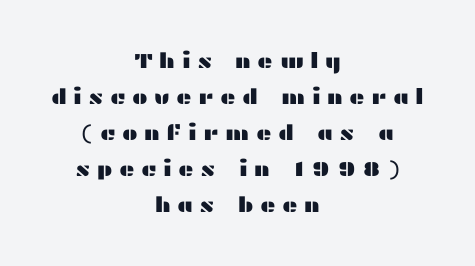
This is roman type, the default non-slanted kind. The space directly below the letters is spotless. Line starts and ends both wander, symmetrically. The type is letterspaced generously, with wide tracking.
